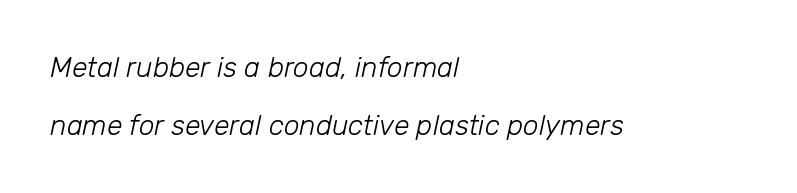
{"italic": "yes", "lean": "right", "slant_degrees": 12, "bold": "no", "weight": "light", "width": "normal", "stroke_contrast": "low", "x_height": "medium", "monospaced": "no", "underline": "no", "align": "left", "line_spacing": "loose", "line_spacing_ratio": 2.08, "letter_spacing": "normal", "letter_spacing_em": 0.0, "glyph_px": 28}
